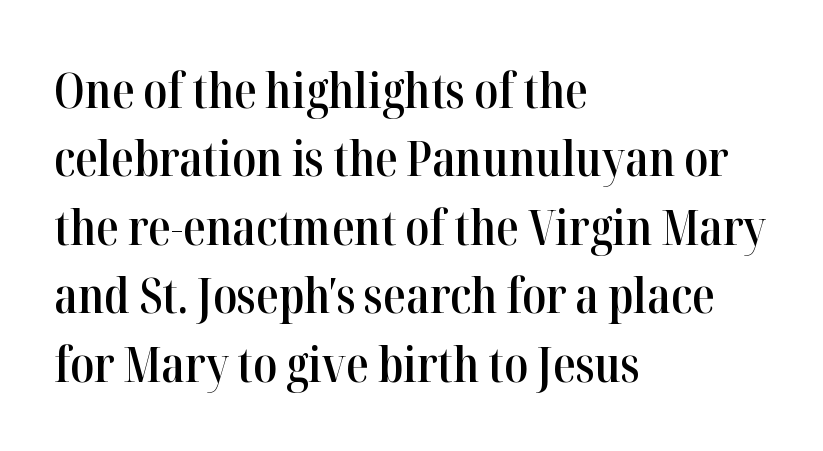
Q: Is the text bold? A: Semi-bold.
Q: Is the text italic (slanted)? A: No, it is upright.
Q: Is the typeface a serif or a sans-serif typeface? A: Serif.
Q: Is the text underlined? A: No.
Q: How is the paragraph aligned? A: Left-aligned.
Q: Is the spacing between letters normal or unusually wide? A: Normal.
Q: Is the spacing between lines tight, normal or loose? A: Normal.
Q: Width (condensed, normal, or wide)? A: Condensed.
Q: Stroke contrast? A: High.
Q: x-height? A: Medium.
Q: Monospaced? A: No.
